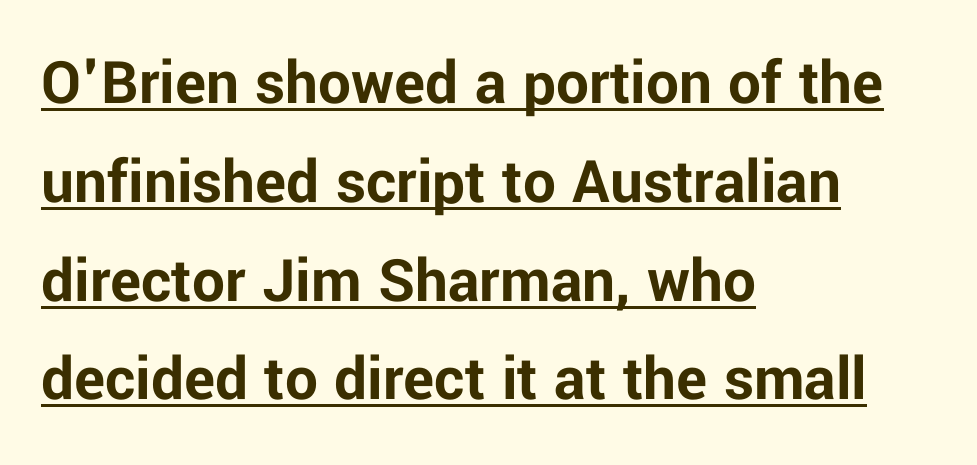
Q: Is the text bold? A: Yes.
Q: Is the text italic (slanted)? A: No, it is upright.
Q: Is the typeface a serif or a sans-serif typeface? A: Sans-serif.
Q: Is the text underlined? A: Yes.
Q: How is the paragraph aligned? A: Left-aligned.
Q: Is the spacing between letters normal or unusually wide? A: Normal.
Q: Is the spacing between lines tight, normal or loose? A: Normal.
Q: Width (condensed, normal, or wide)? A: Normal.
Q: Stroke contrast? A: Low.
Q: x-height? A: Medium.
Q: Monospaced? A: No.
